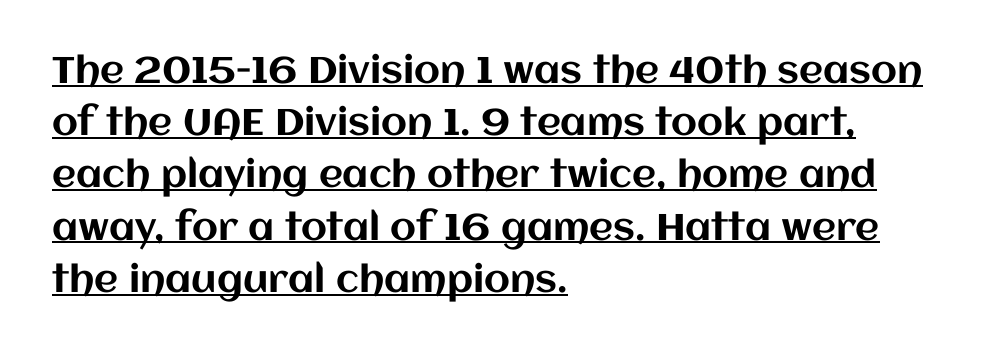
Quick note: interline space is typical. The lettering is marked with a stroke running underneath it. Tall strokes in this sample are plumb rather than angled. A typesetter would call this proportional, since set widths differ per character.
